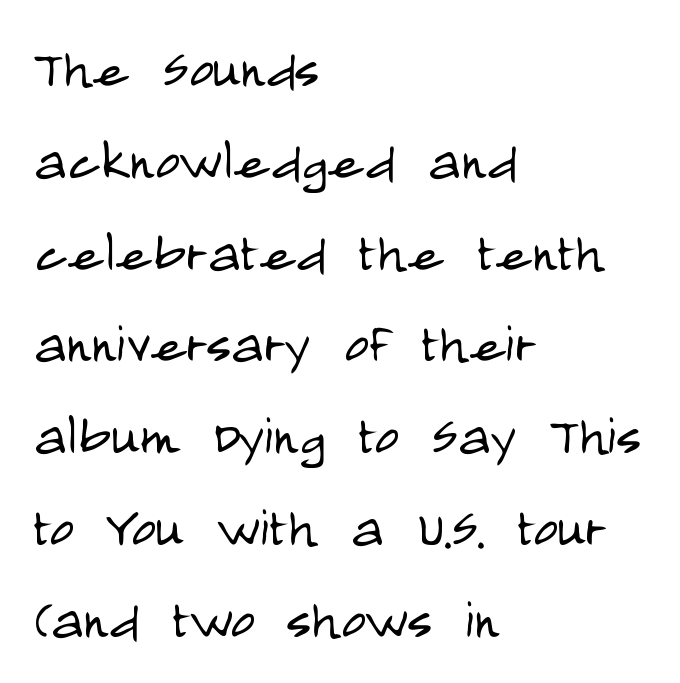
The image shows 67 px light, condensed sans-serif type, upright; set left-aligned, normal line spacing (1.37x), normal letter spacing, not underlined; low stroke contrast and a large x-height.
